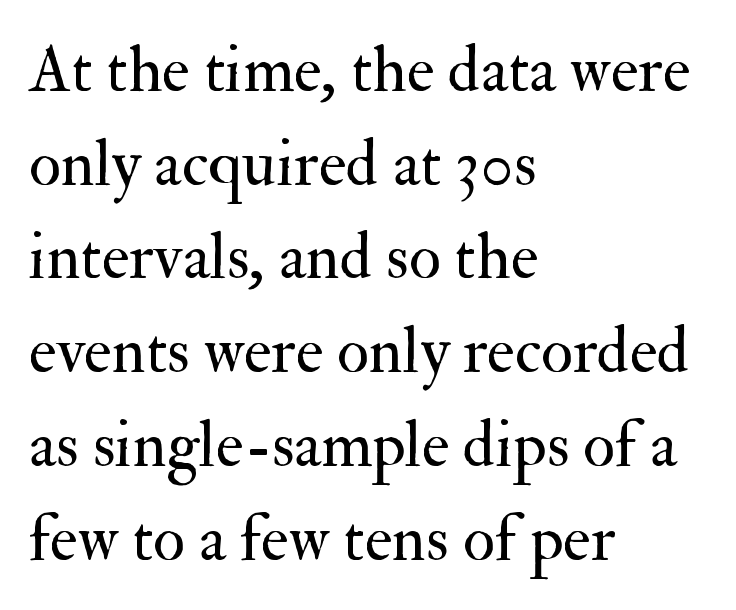
{"serif": "yes", "italic": "no", "bold": "no", "weight": "regular", "width": "normal", "stroke_contrast": "medium", "x_height": "small", "monospaced": "no", "underline": "no", "align": "left", "line_spacing": "normal", "line_spacing_ratio": 1.42, "letter_spacing": "normal", "letter_spacing_em": 0.0, "glyph_px": 66}
